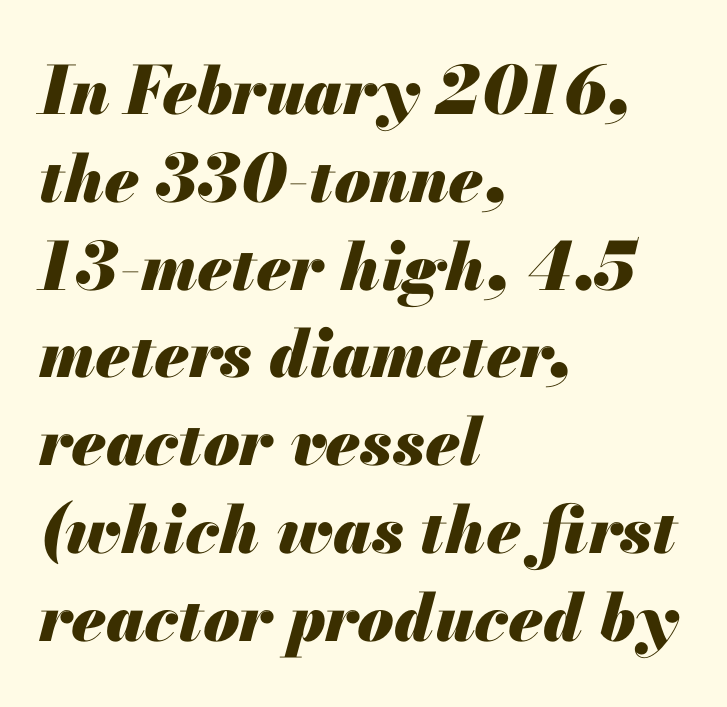
The image shows 66 px heavy type, italic (leaning right); set left-aligned, normal line spacing (1.33x), normal letter spacing, not underlined; medium stroke contrast and a small x-height.
